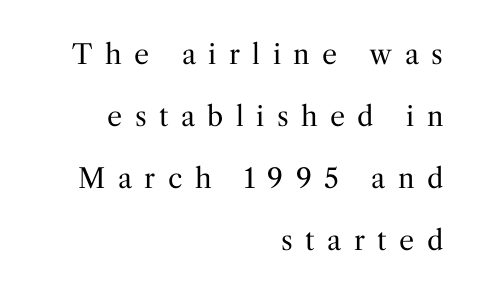
The image shows 27 px text type, upright; set right-aligned, loose line spacing (2.3x), unusually wide letter spacing (+0.46 em), not underlined.
